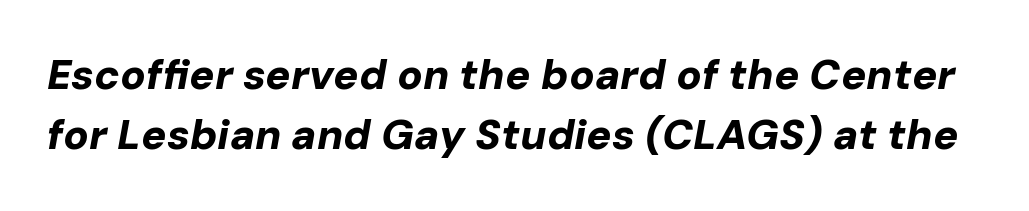
The image shows 42 px bold type, italic (leaning right); set normal line spacing (1.43x), normal letter spacing, not underlined; low stroke contrast and a medium x-height.
